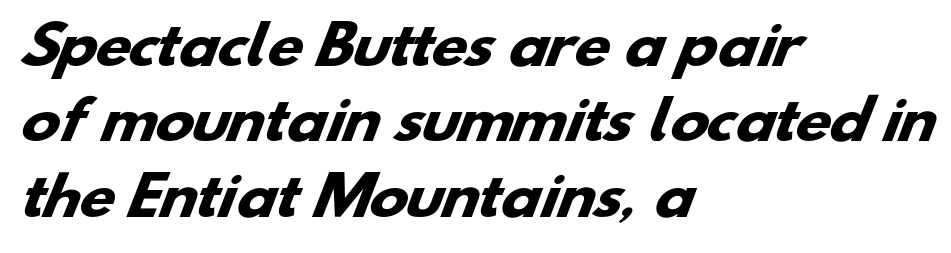
The image shows 52 px heavy, wide sans-serif type; set left-aligned, normal line spacing (1.45x), normal letter spacing, not underlined; low stroke contrast and a small x-height.
